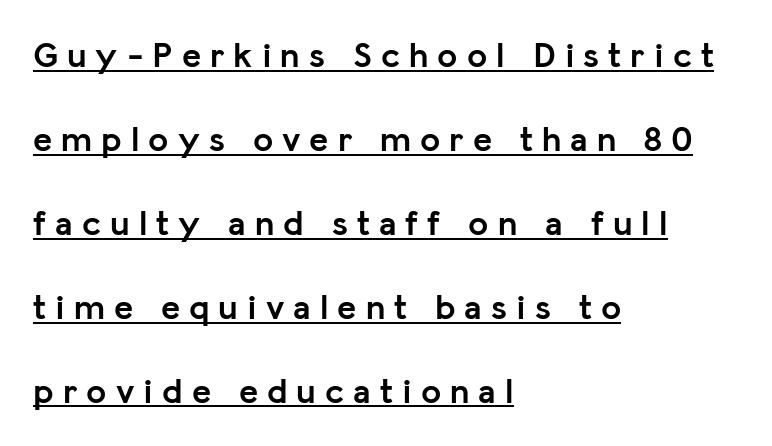
The image shows 36 px semibold sans-serif type, upright; set left-aligned, loose line spacing (2.33x), unusually wide letter spacing (+0.25 em), underlined; low stroke contrast and a medium x-height.
